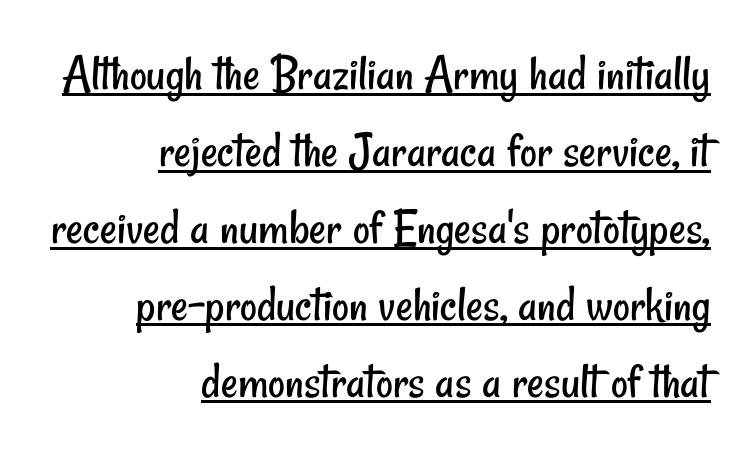
The image shows 52 px regular-weight, condensed sans-serif type; set right-aligned, normal line spacing (1.48x), normal letter spacing, underlined; low stroke contrast and a small x-height.
